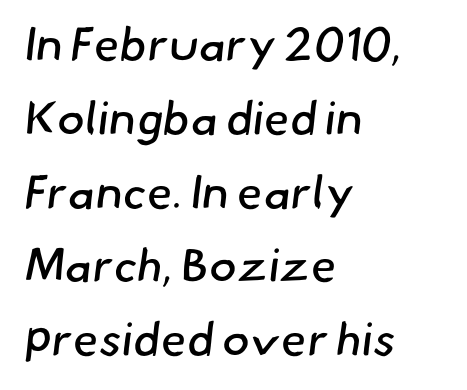
Q: Is the text bold? A: No.
Q: Is the typeface a serif or a sans-serif typeface? A: Sans-serif.
Q: Is the text underlined? A: No.
Q: How is the paragraph aligned? A: Left-aligned.
Q: Is the spacing between letters normal or unusually wide? A: Normal.
Q: Is the spacing between lines tight, normal or loose? A: Normal.
Q: Width (condensed, normal, or wide)? A: Normal.
Q: Stroke contrast? A: Low.
Q: x-height? A: Small.
Q: Monospaced? A: No.
